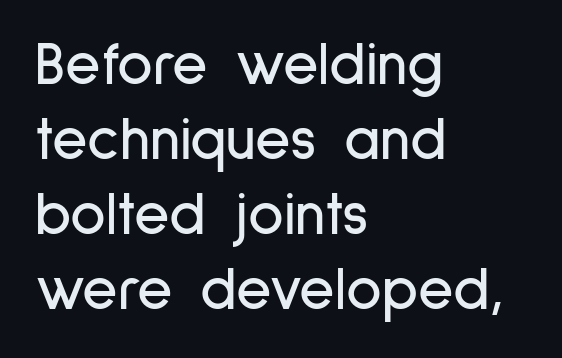
{"serif": "no", "italic": "no", "width": "condensed", "stroke_contrast": "low", "x_height": "medium", "monospaced": "no", "underline": "no", "align": "left", "line_spacing_ratio": 1.23, "letter_spacing": "normal", "letter_spacing_em": 0.0, "glyph_px": 61}
